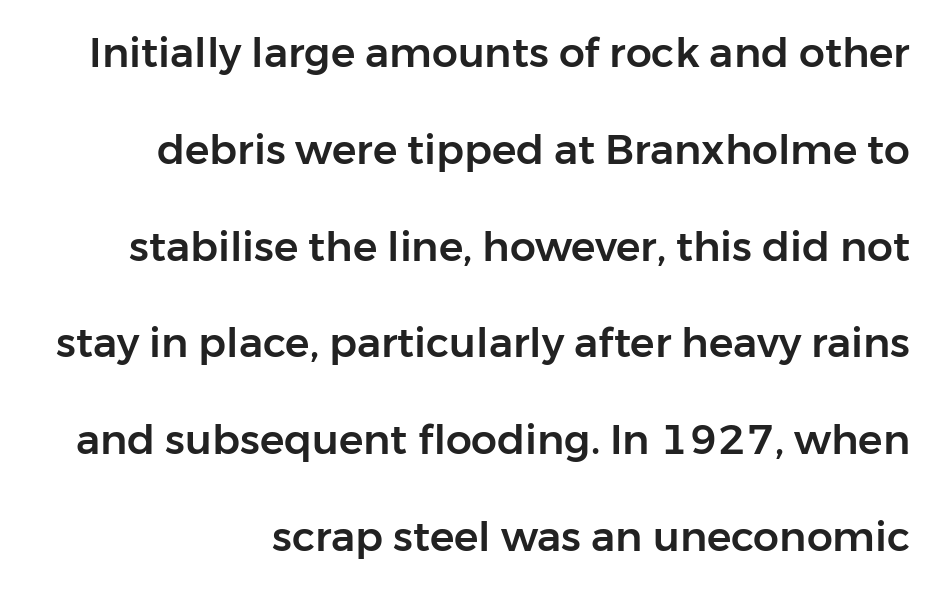
The image shows 41 px sans-serif type, upright; set right-aligned, loose line spacing (2.36x), normal letter spacing, not underlined; low stroke contrast and a medium x-height.
